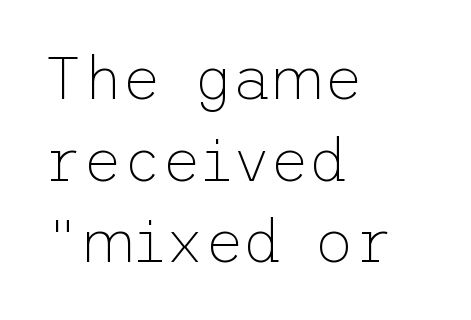
Q: Is the text bold? A: No.
Q: Is the text italic (slanted)? A: No, it is upright.
Q: Is the typeface a serif or a sans-serif typeface? A: Sans-serif.
Q: Is the text underlined? A: No.
Q: How is the paragraph aligned? A: Left-aligned.
Q: Is the spacing between letters normal or unusually wide? A: Normal.
Q: Is the spacing between lines tight, normal or loose? A: Normal.
Q: Width (condensed, normal, or wide)? A: Normal.
Q: Stroke contrast? A: Low.
Q: x-height? A: Medium.
